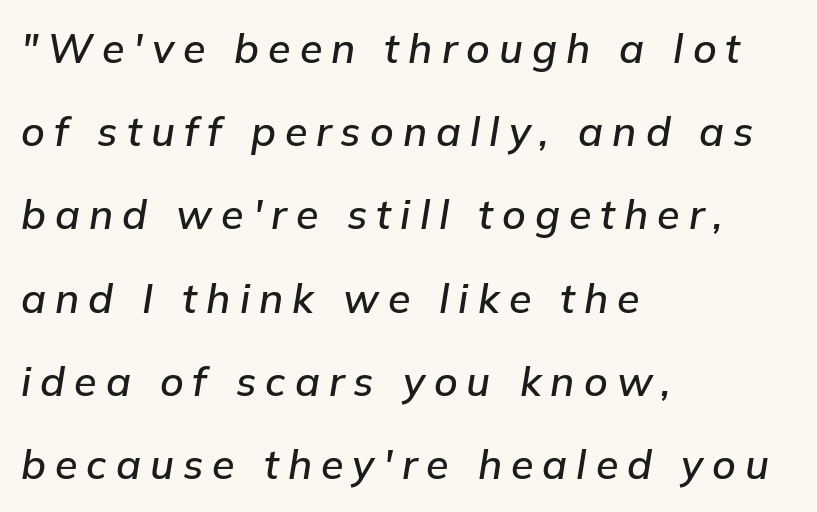
{"italic": "yes", "lean": "right", "slant_degrees": 9, "width": "normal", "stroke_contrast": "low", "x_height": "medium", "monospaced": "no", "underline": "no", "align": "left", "line_spacing": "loose", "line_spacing_ratio": 2.03, "letter_spacing": "wide", "letter_spacing_em": 0.22, "glyph_px": 41}
